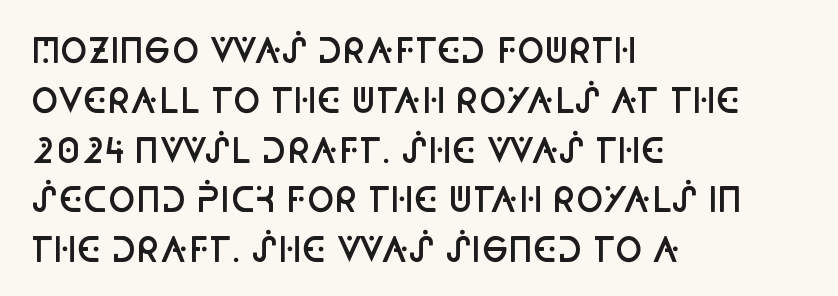
The image shows 33 px semibold, condensed sans-serif type, upright; set left-aligned, normal line spacing (1.51x), normal letter spacing, not underlined; low stroke contrast and a large x-height.
